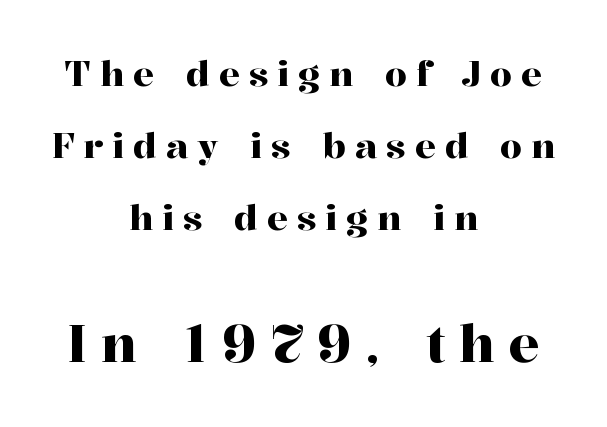
Display-style spreading of the glyphs; the letterfit is very open. Descenders hang freely into open space. Character widths vary here, with narrow letters taking less room than wide ones. The characters display serif detailing at their extremities. Leading is clearly above the norm, producing a sparse column.
